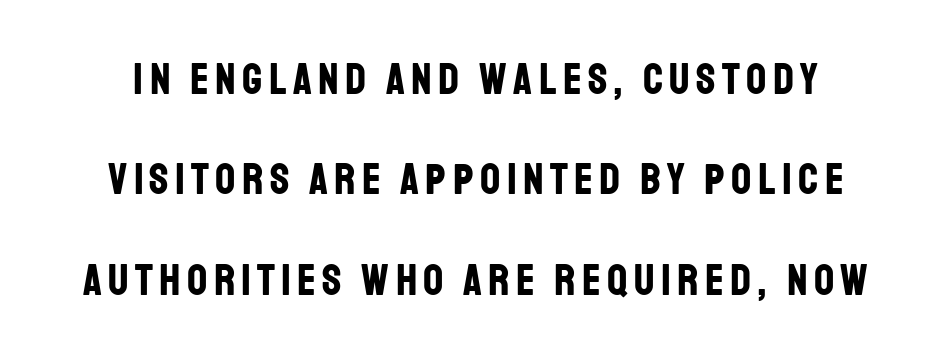
The image shows 44 px bold, condensed sans-serif type, upright; set loose line spacing (2.28x), not underlined; low stroke contrast and a large x-height.
